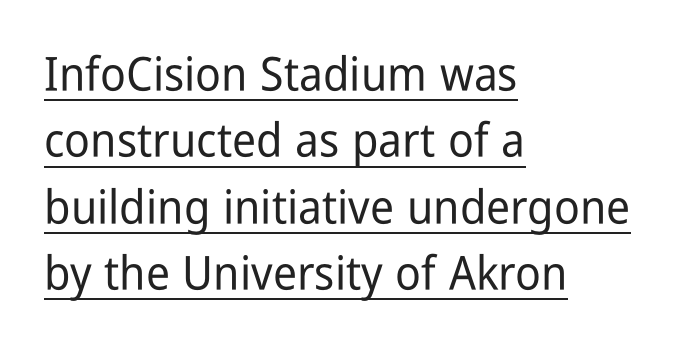
{"serif": "no", "italic": "no", "width": "condensed", "stroke_contrast": "low", "x_height": "medium", "monospaced": "no", "underline": "yes", "align": "left", "line_spacing": "normal", "line_spacing_ratio": 1.41, "letter_spacing": "normal", "letter_spacing_em": 0.0, "glyph_px": 47}
